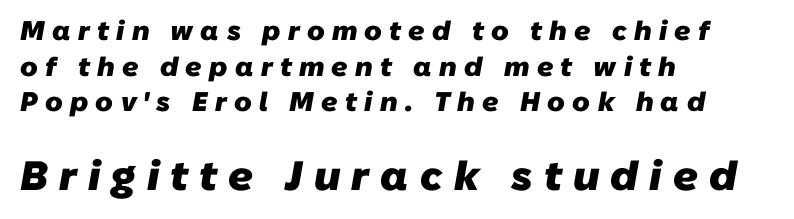
{"serif": "no", "bold": "yes", "weight": "heavy", "width": "normal", "stroke_contrast": "low", "x_height": "medium", "monospaced": "no", "underline": "no", "align": "left", "line_spacing": "normal", "line_spacing_ratio": 1.32, "letter_spacing": "wide", "letter_spacing_em": 0.27, "larger_block": "second", "size_ratio": 1.52, "glyph_px": 41}
